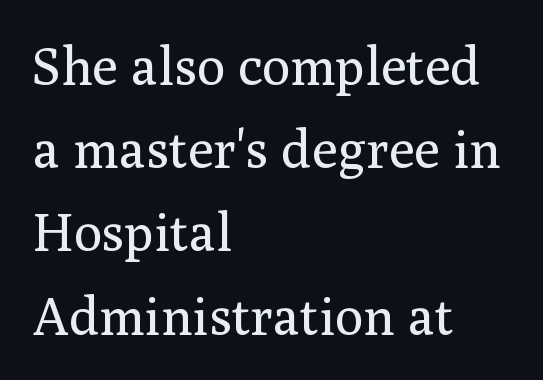
{"serif": "yes", "italic": "no", "bold": "no", "weight": "regular", "width": "normal", "stroke_contrast": "medium", "x_height": "medium", "monospaced": "no", "underline": "no", "align": "left", "line_spacing": "normal", "line_spacing_ratio": 1.57, "letter_spacing": "normal", "letter_spacing_em": 0.0, "glyph_px": 53}
